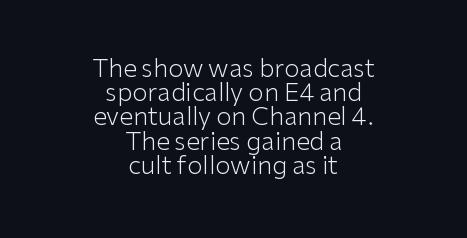
The image shows 25 px text type, upright; set centered, tight line spacing (0.97x), normal letter spacing, not underlined.
